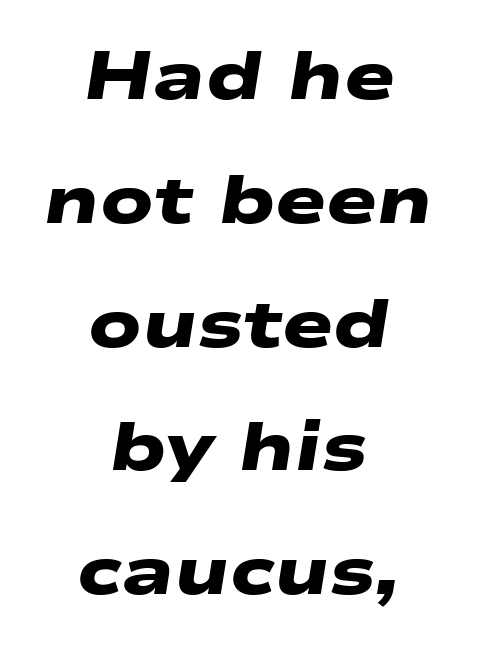
The image shows 68 px heavy, wide sans-serif type; set centered, line spacing 1.82x, normal letter spacing, not underlined; low stroke contrast and a medium x-height.
